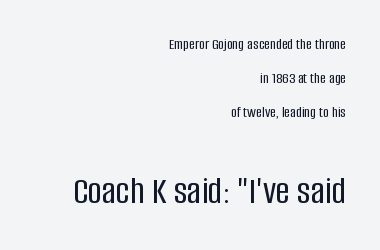
{"serif": "no", "italic": "no", "width": "condensed", "stroke_contrast": "low", "x_height": "large", "monospaced": "no", "underline": "no", "align": "right", "line_spacing": "loose", "line_spacing_ratio": 2.13, "letter_spacing": "normal", "letter_spacing_em": 0.0, "larger_block": "second", "size_ratio": 2.44, "glyph_px": 39}
